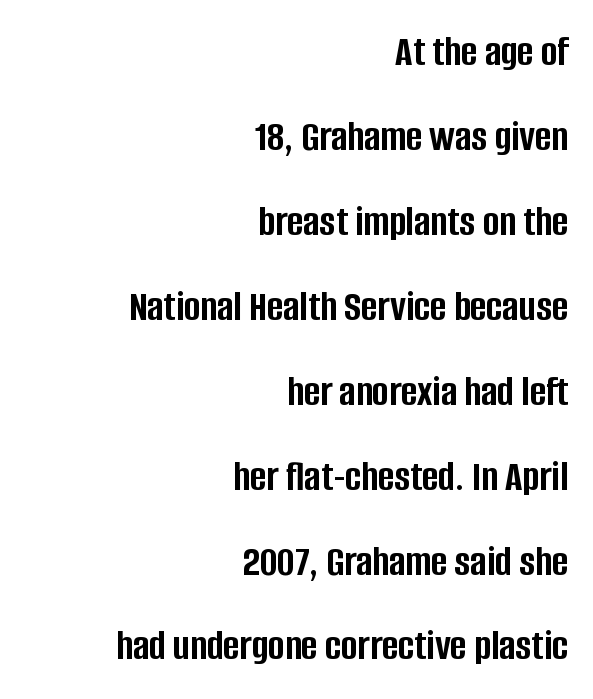
{"serif": "no", "italic": "no", "bold": "yes", "weight": "semibold", "width": "condensed", "stroke_contrast": "low", "x_height": "large", "monospaced": "no", "underline": "no", "align": "right", "line_spacing": "loose", "line_spacing_ratio": 1.93, "letter_spacing": "normal", "letter_spacing_em": 0.0, "glyph_px": 44}
